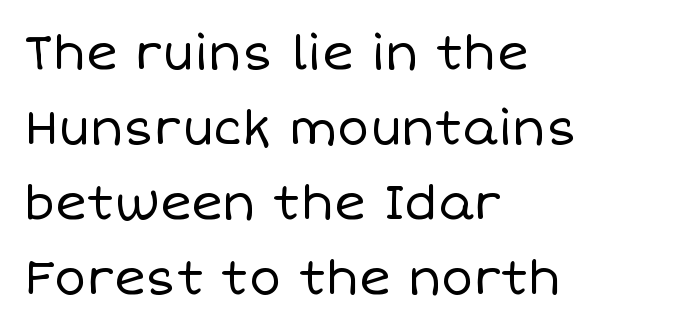
The specimen reads as upright at a glance. The letters look calm and open, with moderate or lighter stems. Unmarked baselines from the first word to the last. Leading: standard.
